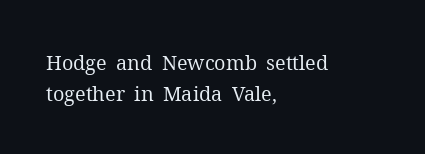
The image shows 20 px text type, upright; set left-aligned, normal line spacing (1.57x), normal letter spacing, not underlined.
